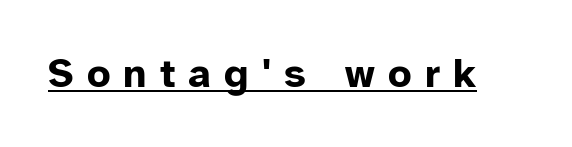
Q: Is the text bold? A: Yes.
Q: Is the text italic (slanted)? A: No, it is upright.
Q: Is the typeface a serif or a sans-serif typeface? A: Sans-serif.
Q: Is the text underlined? A: Yes.
Q: Is the spacing between letters normal or unusually wide? A: Unusually wide.
Q: Width (condensed, normal, or wide)? A: Normal.
Q: Stroke contrast? A: Low.
Q: x-height? A: Medium.
Q: Monospaced? A: No.
